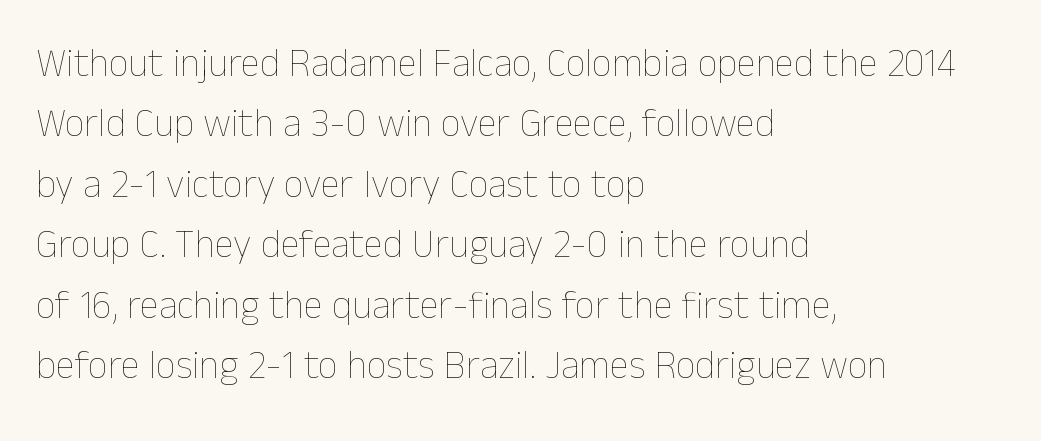
{"italic": "no", "bold": "no", "weight": "thin", "width": "normal", "stroke_contrast": "low", "x_height": "medium", "monospaced": "no", "underline": "no", "align": "left", "line_spacing": "normal", "line_spacing_ratio": 1.55, "letter_spacing": "normal", "letter_spacing_em": 0.0, "glyph_px": 39}
